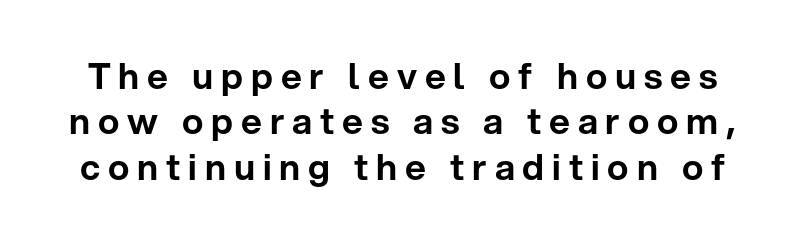
The image shows 36 px sans-serif type, upright; set normal line spacing (1.26x), unusually wide letter spacing (+0.22 em), not underlined; low stroke contrast and a medium x-height.
